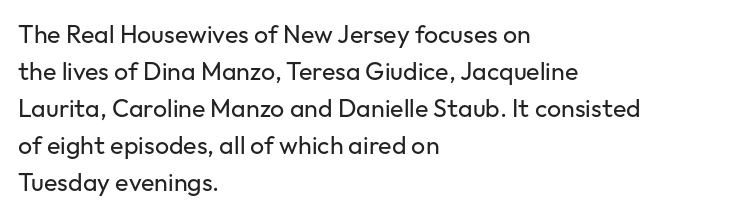
Q: Is the text bold? A: No.
Q: Is the text italic (slanted)? A: No, it is upright.
Q: Is the text underlined? A: No.
Q: How is the paragraph aligned? A: Left-aligned.
Q: Is the spacing between letters normal or unusually wide? A: Normal.
Q: Is the spacing between lines tight, normal or loose? A: Normal.
